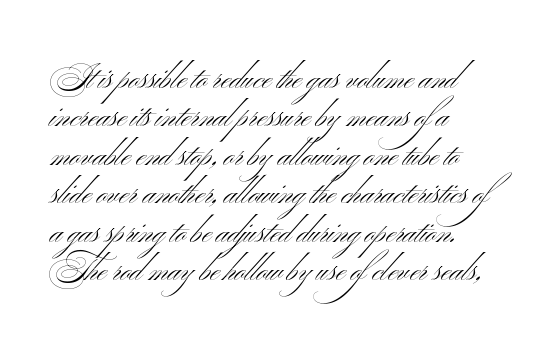
The text block is weighted toward the left margin, trailing off unevenly rightward. On a weight scale, this lands at 450 or below. Has an underline been added? It has not. What kind of face is this? One without serifs — a sans. You could not count columns in this text — the font is proportionally spaced. Does extra space separate the letters? No, they use regular spacing.
